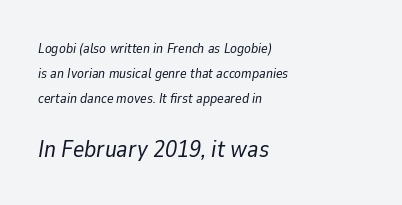
{"italic": "yes", "lean": "right", "slant_degrees": 9, "bold": "no", "underline": "no", "align": "left", "line_spacing_ratio": 1.79, "letter_spacing": "normal", "letter_spacing_em": 0.0, "larger_block": "second", "size_ratio": 1.71, "glyph_px": 24}
